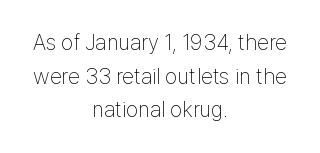
Q: Is the text bold? A: No.
Q: Is the text italic (slanted)? A: No, it is upright.
Q: Is the text underlined? A: No.
Q: How is the paragraph aligned? A: Centered.
Q: Is the spacing between letters normal or unusually wide? A: Normal.
Q: Is the spacing between lines tight, normal or loose? A: Normal.
